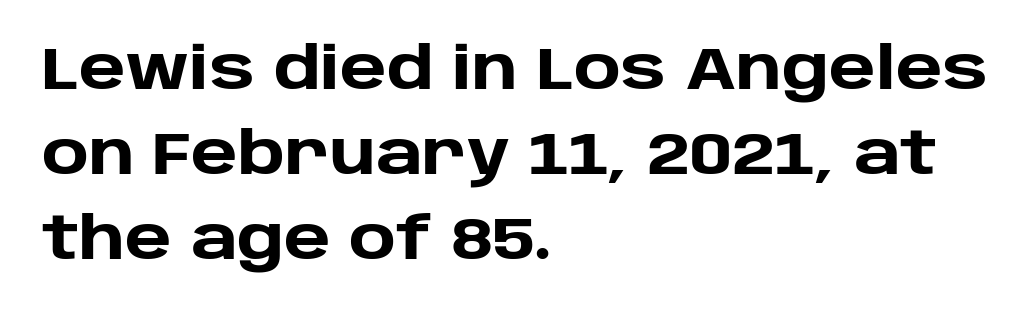
The image shows 59 px heavy sans-serif type, upright; set left-aligned, normal line spacing (1.44x), normal letter spacing, not underlined; low stroke contrast and a large x-height.
